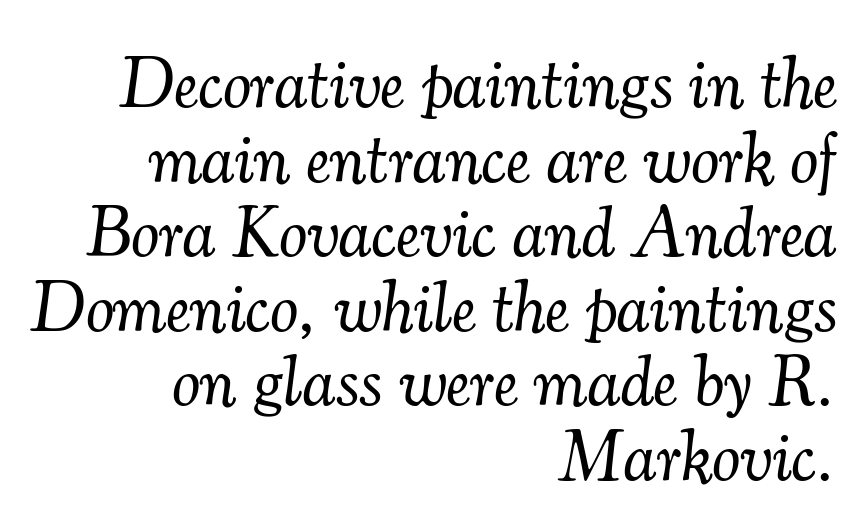
Inter-character spacing is left at the font's built-in metrics. Stems here are at most as thick as an everyday book face. The paragraph shown leans on its right margin. Character widths vary here, with narrow letters taking less room than wide ones. Each letter's strokes conclude with small projecting serifs.
